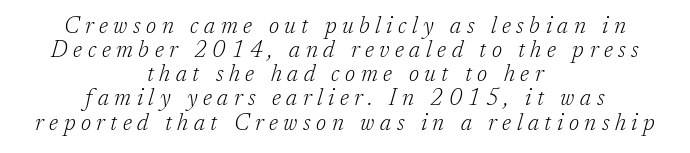
Q: Is the text bold? A: No.
Q: Is the text italic (slanted)? A: Yes, it leans right by about 17 degrees.
Q: Is the text underlined? A: No.
Q: How is the paragraph aligned? A: Centered.
Q: Is the spacing between letters normal or unusually wide? A: Unusually wide.
Q: Is the spacing between lines tight, normal or loose? A: Tight.
